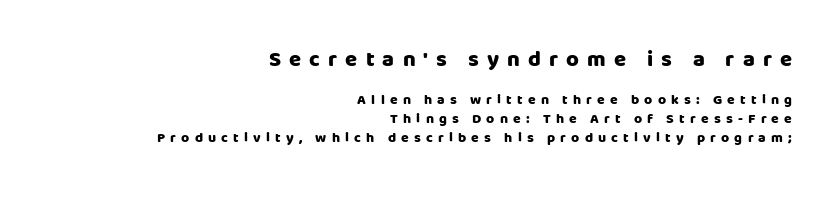
{"italic": "no", "bold": "yes", "underline": "no", "align": "right", "line_spacing": "normal", "line_spacing_ratio": 1.35, "letter_spacing": "wide", "letter_spacing_em": 0.37, "larger_block": "first", "size_ratio": 1.57, "glyph_px": 22}
